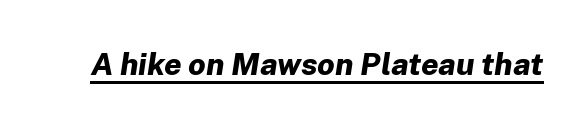
The image shows 31 px bold type, italic (leaning right); set normal letter spacing, underlined; low stroke contrast and a medium x-height.
